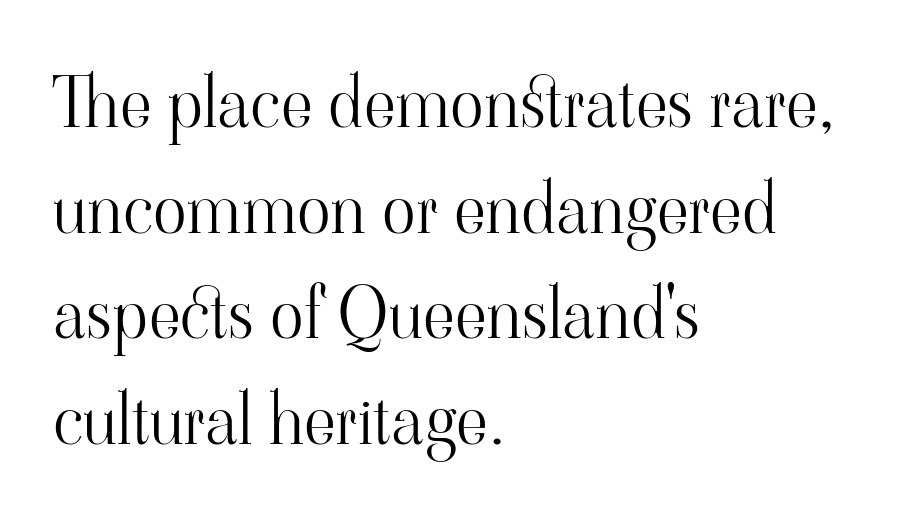
Q: Is the text bold? A: No.
Q: Is the text italic (slanted)? A: No, it is upright.
Q: Is the typeface a serif or a sans-serif typeface? A: Serif.
Q: Is the text underlined? A: No.
Q: How is the paragraph aligned? A: Left-aligned.
Q: Is the spacing between letters normal or unusually wide? A: Normal.
Q: Is the spacing between lines tight, normal or loose? A: Normal.
Q: Width (condensed, normal, or wide)? A: Normal.
Q: Stroke contrast? A: High.
Q: x-height? A: Small.
Q: Monospaced? A: No.
